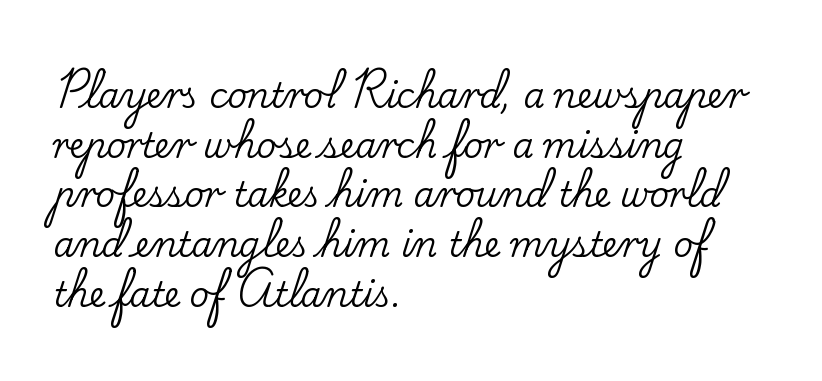
{"serif": "yes", "width": "normal", "stroke_contrast": "low", "x_height": "small", "monospaced": "no", "underline": "no", "align": "left", "line_spacing": "normal", "line_spacing_ratio": 1.46, "letter_spacing": "normal", "letter_spacing_em": 0.0, "glyph_px": 34}
